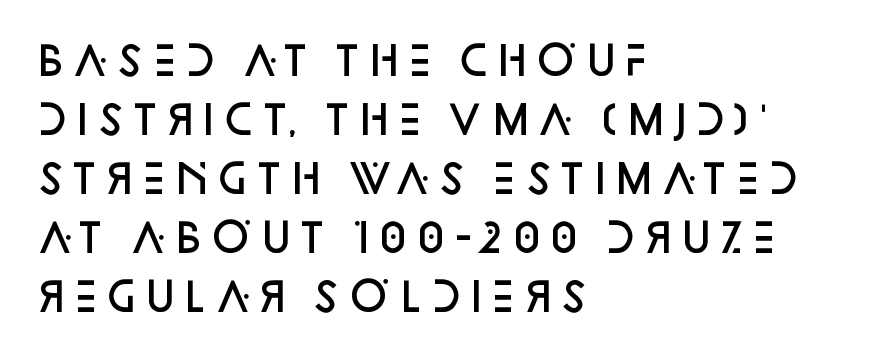
Q: Is the text bold? A: Semi-bold.
Q: Is the text italic (slanted)? A: No, it is upright.
Q: Is the typeface a serif or a sans-serif typeface? A: Sans-serif.
Q: Is the text underlined? A: No.
Q: How is the paragraph aligned? A: Left-aligned.
Q: Is the spacing between letters normal or unusually wide? A: Normal.
Q: Is the spacing between lines tight, normal or loose? A: Normal.
Q: Width (condensed, normal, or wide)? A: Normal.
Q: Stroke contrast? A: Low.
Q: x-height? A: Large.
Q: Monospaced? A: No.
